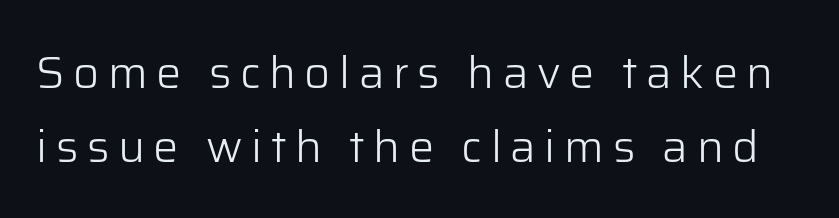
Heaviness? Minimal to ordinary, like unemphasized prose. Each row of text sits above clean, open space. Notice how descenders clear the ascenders below comfortably — that's standard leading. Observe the absence of serifs on each vertical stroke in this sample. Posture: vertical.
